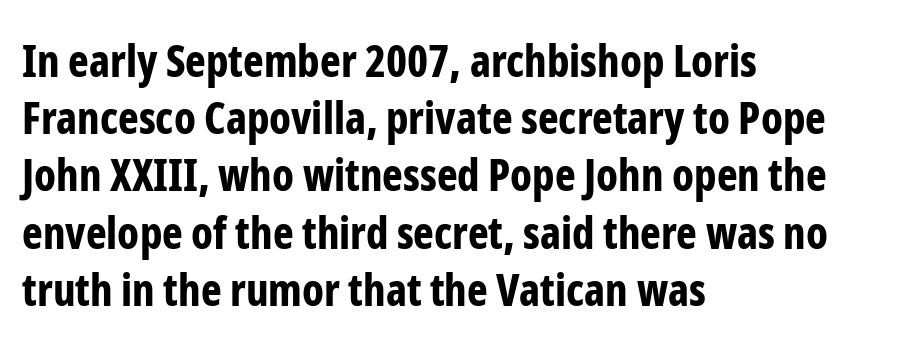
Beneath every word, the page is bare. Each word holds together tightly as a unit, with standard inter-letter gaps. The glyphs have the mass of a bold cut. Posture: straight, roman, zero tilt. Letterform terminals end flat and unadorned throughout the passage.
